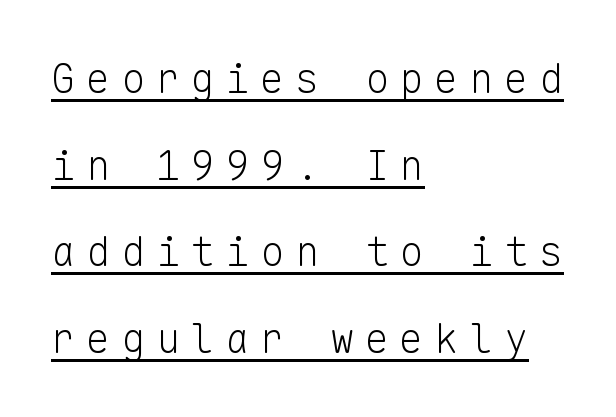
Q: Is the text bold? A: No.
Q: Is the text italic (slanted)? A: No, it is upright.
Q: Is the typeface a serif or a sans-serif typeface? A: Sans-serif.
Q: Is the text underlined? A: Yes.
Q: How is the paragraph aligned? A: Left-aligned.
Q: Is the spacing between letters normal or unusually wide? A: Unusually wide.
Q: Is the spacing between lines tight, normal or loose? A: Loose.
Q: Width (condensed, normal, or wide)? A: Normal.
Q: Stroke contrast? A: Low.
Q: x-height? A: Medium.
Q: Monospaced? A: Yes.
